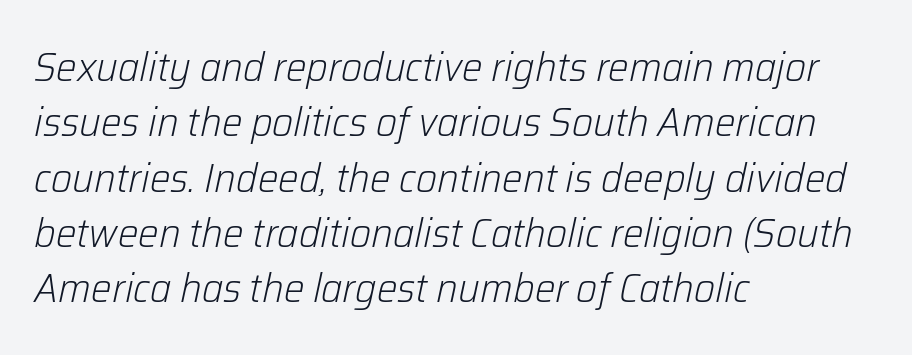
Characters are canted at an angle relative to the baseline's perpendicular. Notice how the passage keeps a crisp vertical edge on the left only. Normally led — the rows are evenly, conventionally spaced. Underline: absent. Default kerning and tracking; the words read as compact shapes. This is not heavy type; no bold has been used.
